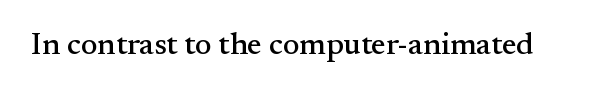
Q: Is the text italic (slanted)? A: No, it is upright.
Q: Is the typeface a serif or a sans-serif typeface? A: Serif.
Q: Is the text underlined? A: No.
Q: Is the spacing between letters normal or unusually wide? A: Normal.
Q: Width (condensed, normal, or wide)? A: Normal.
Q: Stroke contrast? A: Medium.
Q: x-height? A: Small.
Q: Monospaced? A: No.
